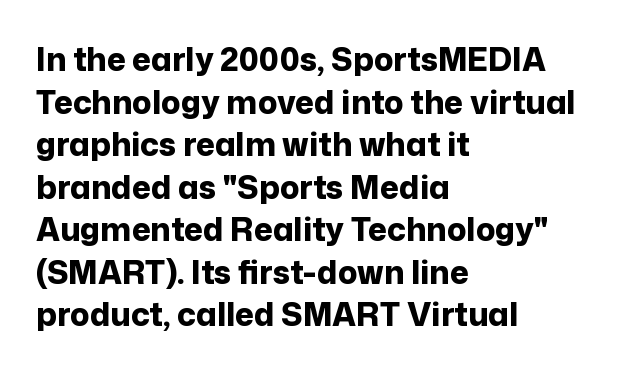
{"serif": "no", "italic": "no", "bold": "yes", "weight": "bold", "width": "normal", "stroke_contrast": "low", "x_height": "medium", "monospaced": "no", "underline": "no", "align": "left", "line_spacing": "normal", "line_spacing_ratio": 1.33, "letter_spacing": "normal", "letter_spacing_em": 0.0, "glyph_px": 32}
